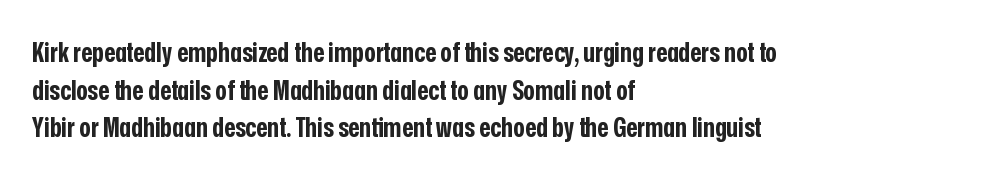
The image shows 27 px bold type, upright; set left-aligned, normal line spacing (1.39x), normal letter spacing, not underlined.
